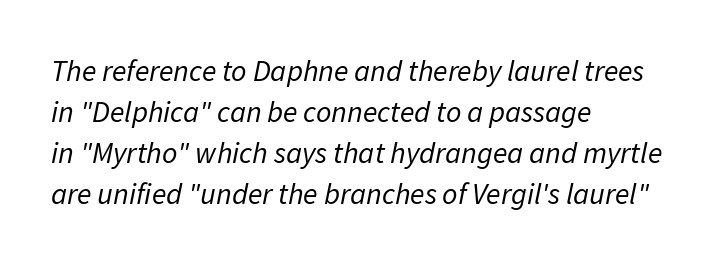
{"italic": "yes", "lean": "right", "slant_degrees": 11, "bold": "no", "weight": "regular", "width": "normal", "stroke_contrast": "low", "x_height": "medium", "monospaced": "no", "underline": "no", "align": "left", "line_spacing": "normal", "line_spacing_ratio": 1.37, "letter_spacing": "normal", "letter_spacing_em": 0.0, "glyph_px": 30}
